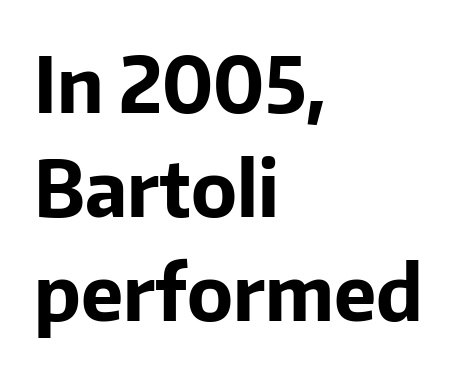
{"serif": "no", "italic": "no", "bold": "yes", "weight": "bold", "width": "normal", "stroke_contrast": "low", "x_height": "medium", "monospaced": "no", "underline": "no", "align": "left", "line_spacing": "normal", "line_spacing_ratio": 1.37, "letter_spacing": "normal", "letter_spacing_em": 0.0, "glyph_px": 76}
